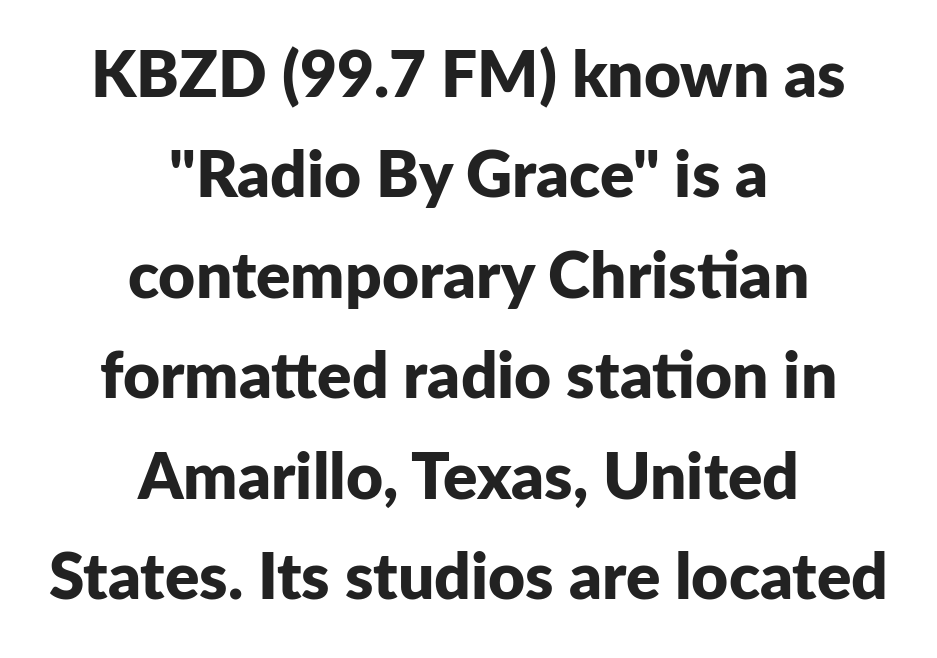
{"serif": "no", "italic": "no", "bold": "yes", "weight": "bold", "width": "normal", "stroke_contrast": "low", "x_height": "medium", "monospaced": "no", "underline": "no", "align": "center", "line_spacing": "normal", "line_spacing_ratio": 1.57, "letter_spacing": "normal", "letter_spacing_em": 0.0, "glyph_px": 64}
